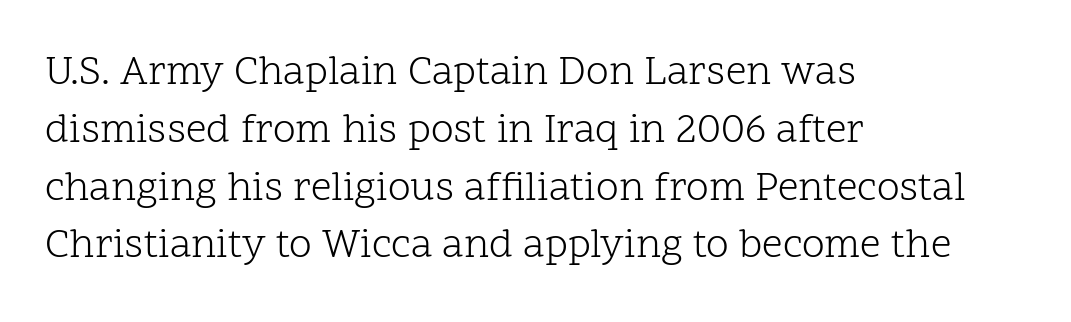
Glyph-to-glyph distance matches everyday printed text. Stroke mass is kept to a normal reading level or below. Where is the straight margin? On the left. Small tapered or slab feet sit at the stroke ends, so this counts as serif. Note the varied advance widths — an 'i' is clearly narrower than an 'm'.
